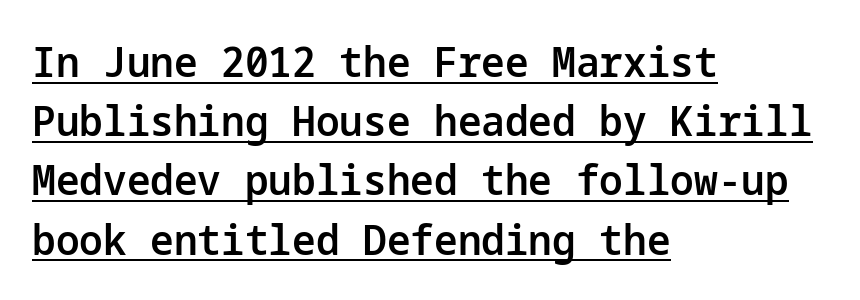
{"serif": "no", "italic": "no", "bold": "semi", "weight": "semibold", "width": "normal", "stroke_contrast": "low", "x_height": "medium", "underline": "yes", "align": "left", "line_spacing": "normal", "line_spacing_ratio": 1.41, "letter_spacing": "normal", "letter_spacing_em": 0.0, "glyph_px": 42}
